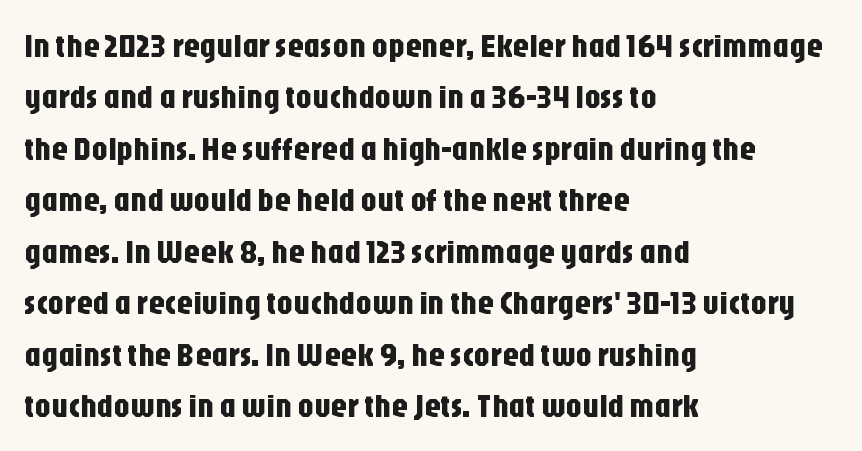
The image shows 33 px condensed sans-serif type, upright; set left-aligned, normal line spacing (1.56x), normal letter spacing, not underlined; low stroke contrast and a large x-height.
